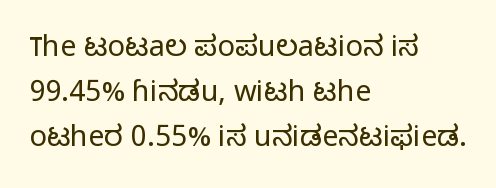
Q: Is the text bold? A: No.
Q: Is the text italic (slanted)? A: No, it is upright.
Q: Is the typeface a serif or a sans-serif typeface? A: Sans-serif.
Q: Is the text underlined? A: No.
Q: How is the paragraph aligned? A: Left-aligned.
Q: Is the spacing between letters normal or unusually wide? A: Normal.
Q: Is the spacing between lines tight, normal or loose? A: Normal.
Q: Width (condensed, normal, or wide)? A: Normal.
Q: Stroke contrast? A: Low.
Q: x-height? A: Medium.
Q: Monospaced? A: No.
